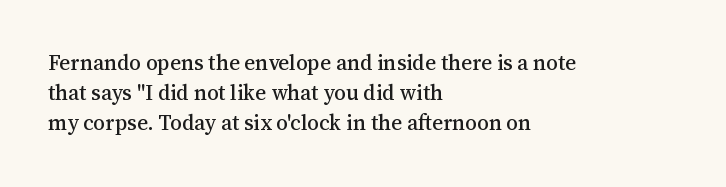
The lines sit at an ordinary, default distance from one another. In terms of posture, this sample is upright. What stands out about the letter spacing? Nothing — it is the standard amount. Leftover space on each line is placed entirely after the last word. Check the space under the baseline: it is left empty.
